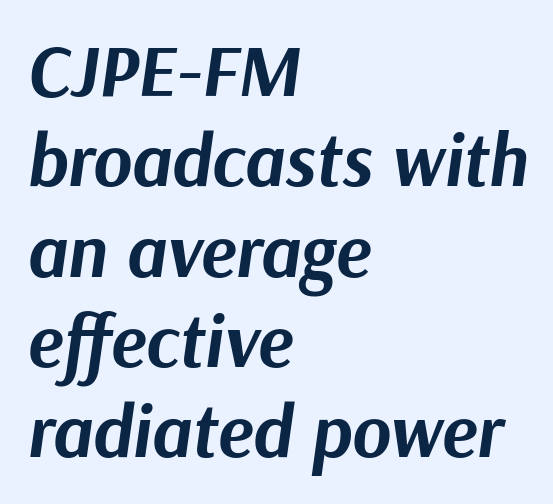
The image shows 74 px bold type, italic (leaning right); set left-aligned, line spacing 1.22x, normal letter spacing, not underlined; medium stroke contrast and a medium x-height.
